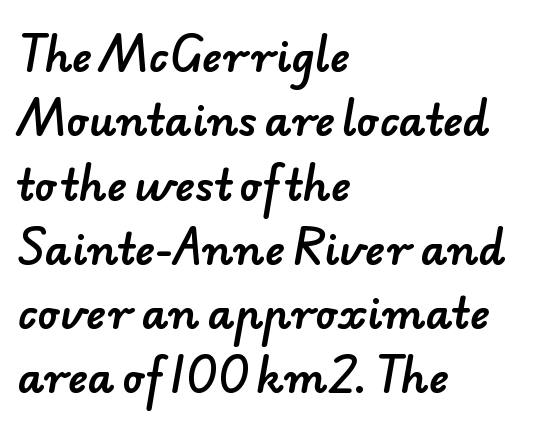
The image shows 42 px sans-serif type; set left-aligned, normal line spacing (1.53x), normal letter spacing, not underlined; low stroke contrast and a small x-height.
